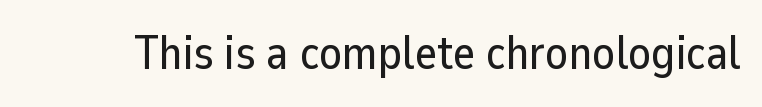
{"serif": "no", "italic": "no", "width": "normal", "stroke_contrast": "low", "x_height": "medium", "monospaced": "no", "underline": "no", "letter_spacing": "normal", "letter_spacing_em": 0.0, "glyph_px": 47}
